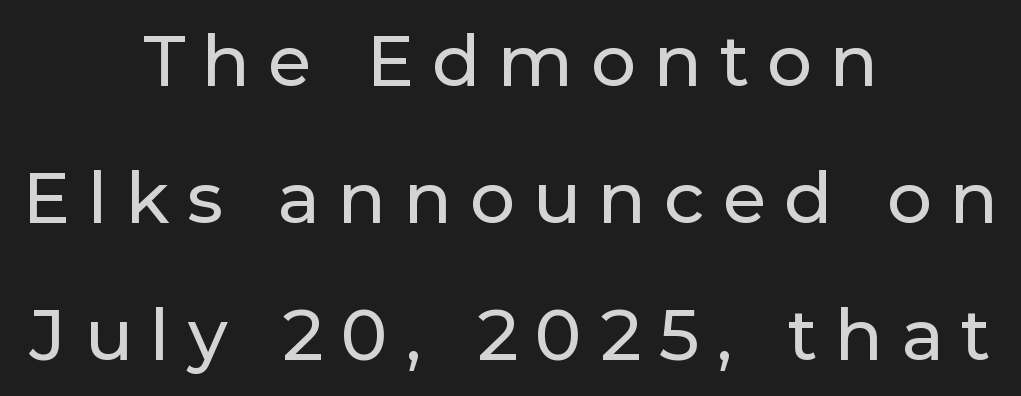
The image shows 71 px sans-serif type, upright; set centered, loose line spacing (1.93x), unusually wide letter spacing (+0.25 em), not underlined; low stroke contrast and a medium x-height.
